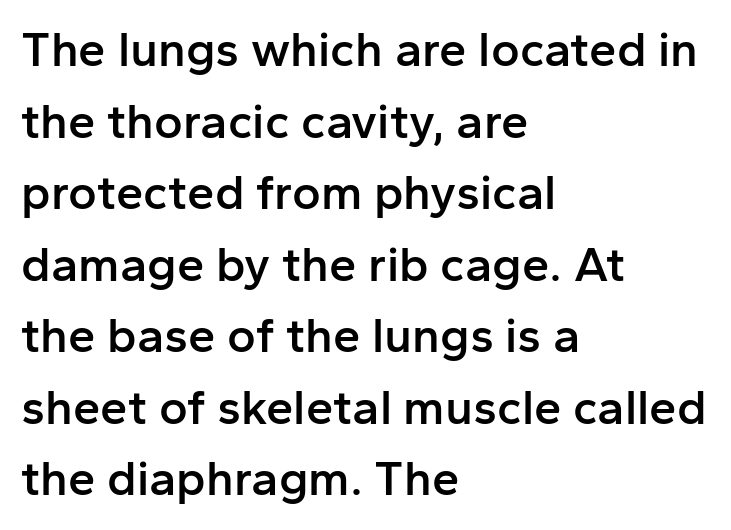
The image shows 49 px semibold sans-serif type, upright; set left-aligned, normal line spacing (1.46x), normal letter spacing, not underlined; low stroke contrast and a medium x-height.
